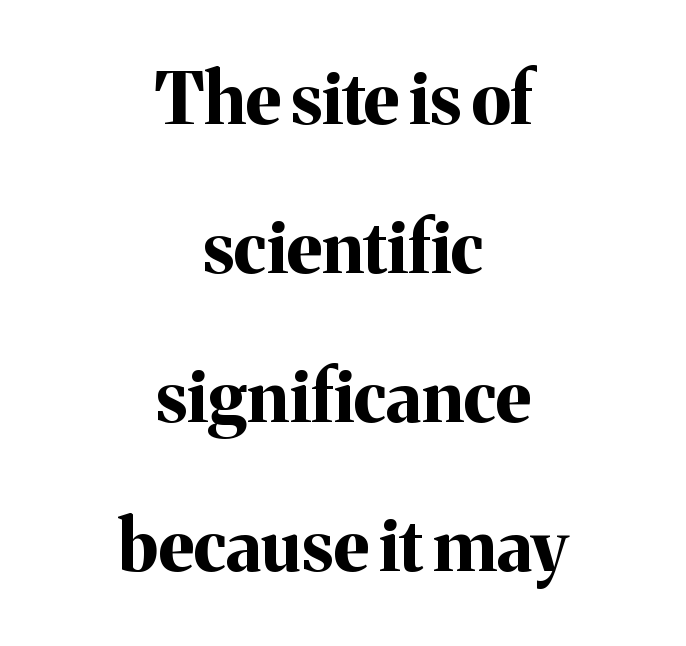
{"serif": "yes", "italic": "no", "bold": "yes", "weight": "bold", "width": "normal", "stroke_contrast": "medium", "x_height": "medium", "monospaced": "no", "underline": "no", "align": "center", "line_spacing": "loose", "line_spacing_ratio": 2.1, "letter_spacing": "normal", "letter_spacing_em": 0.0, "glyph_px": 71}
